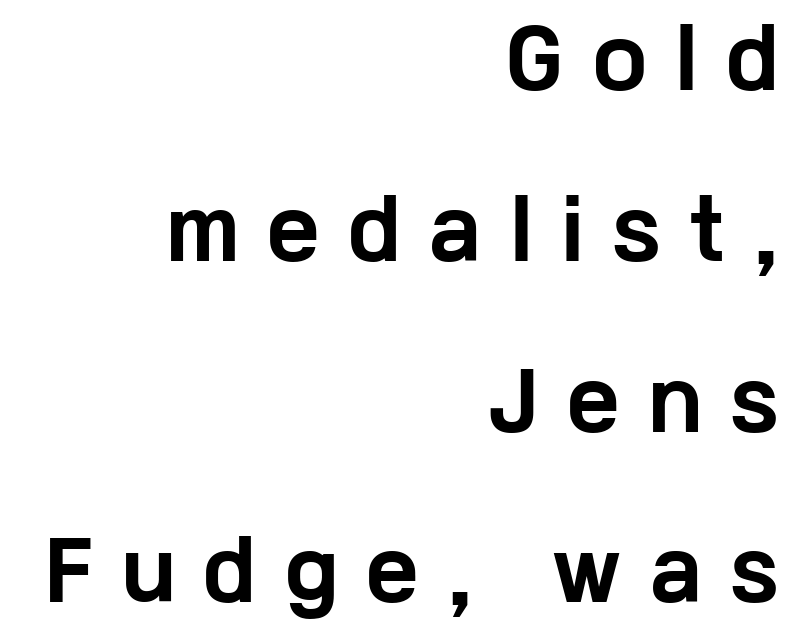
Q: Is the text bold? A: Yes.
Q: Is the text italic (slanted)? A: No, it is upright.
Q: Is the typeface a serif or a sans-serif typeface? A: Sans-serif.
Q: Is the text underlined? A: No.
Q: How is the paragraph aligned? A: Right-aligned.
Q: Is the spacing between letters normal or unusually wide? A: Unusually wide.
Q: Is the spacing between lines tight, normal or loose? A: Loose.
Q: Width (condensed, normal, or wide)? A: Wide.
Q: Stroke contrast? A: Low.
Q: x-height? A: Medium.
Q: Monospaced? A: No.
